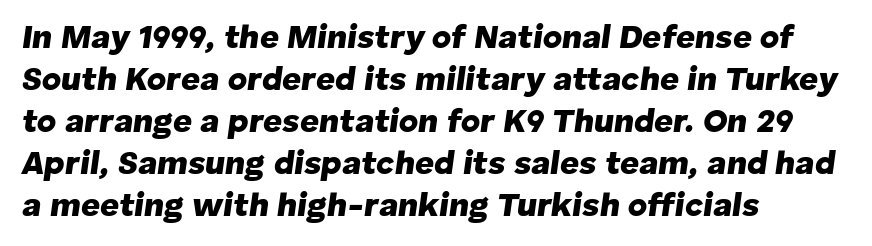
The paragraph has a hard left edge and a soft right edge. The horizontal fit of the characters is conventional and even. If you measured baseline to baseline, you'd find a middling distance. Each letter keeps its own natural width here, so spacing adapts to shape.
